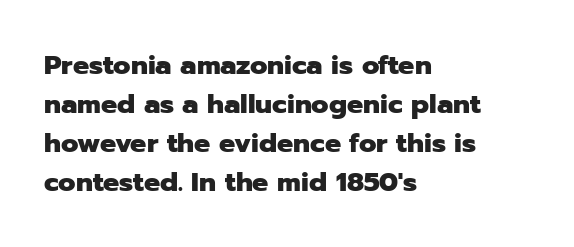
Q: Is the text bold? A: Yes.
Q: Is the text italic (slanted)? A: No, it is upright.
Q: Is the text underlined? A: No.
Q: How is the paragraph aligned? A: Left-aligned.
Q: Is the spacing between letters normal or unusually wide? A: Normal.
Q: Is the spacing between lines tight, normal or loose? A: Normal.
